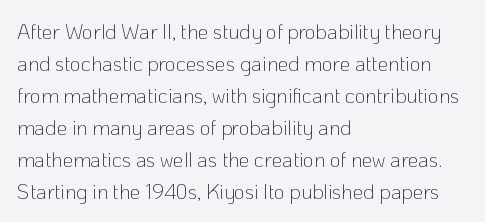
Vertical strokes here are truly vertical. The paragraph has a hard left edge and a soft right edge. The rendering uses a moderate line-height, typical for paragraphs. The cut favours lightness, reaching ordinary text weight at its darkest.
